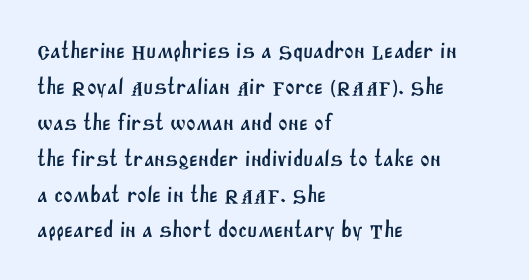
{"underline": "no", "align": "left", "line_spacing": "normal", "line_spacing_ratio": 1.56, "letter_spacing": "normal", "letter_spacing_em": 0.0, "glyph_px": 23}
